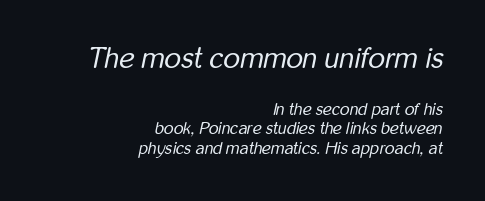
The image shows 29 px regular-weight, condensed type, italic (leaning right); set right-aligned, tight line spacing (1.15x), normal letter spacing, not underlined; the first (top) block is 1.71x larger; low stroke contrast and a medium x-height.
